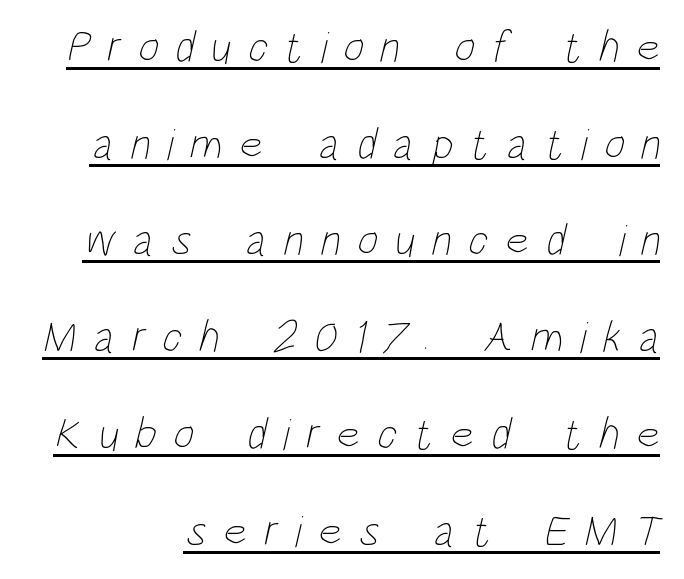
{"bold": "no", "weight": "thin", "width": "condensed", "stroke_contrast": "low", "x_height": "large", "monospaced": "no", "underline": "yes", "line_spacing": "loose", "line_spacing_ratio": 2.15, "letter_spacing": "wide", "letter_spacing_em": 0.37, "glyph_px": 45}
